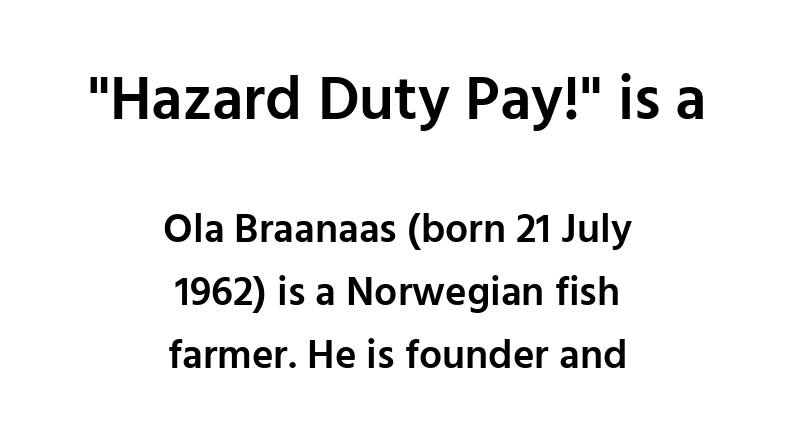
Rendered with straight, roman letterforms. One-word summary of the alignment: center. A fair bit of extra ink — the face is semibold, not bold. The passage shown is typeset with a sans-serif family. These lines keep a tight, regular rhythm from letter to letter. One glance says typical: line gaps are just what's usual.
